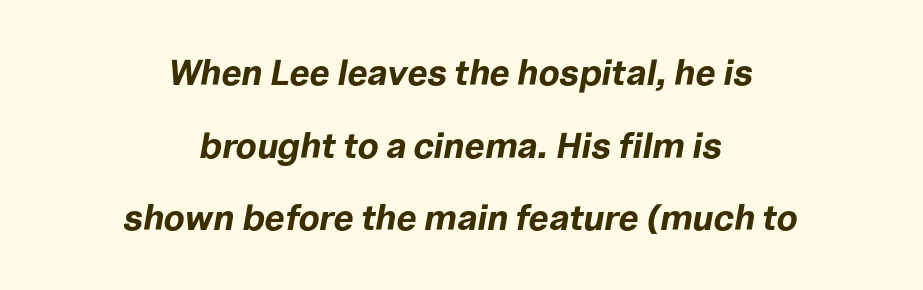
{"italic": "yes", "lean": "right", "slant_degrees": 10, "bold": "yes", "weight": "bold", "width": "normal", "stroke_contrast": "low", "x_height": "medium", "monospaced": "no", "underline": "no", "align": "center", "line_spacing": "loose", "line_spacing_ratio": 2.02, "letter_spacing": "normal", "letter_spacing_em": 0.0, "glyph_px": 36}
